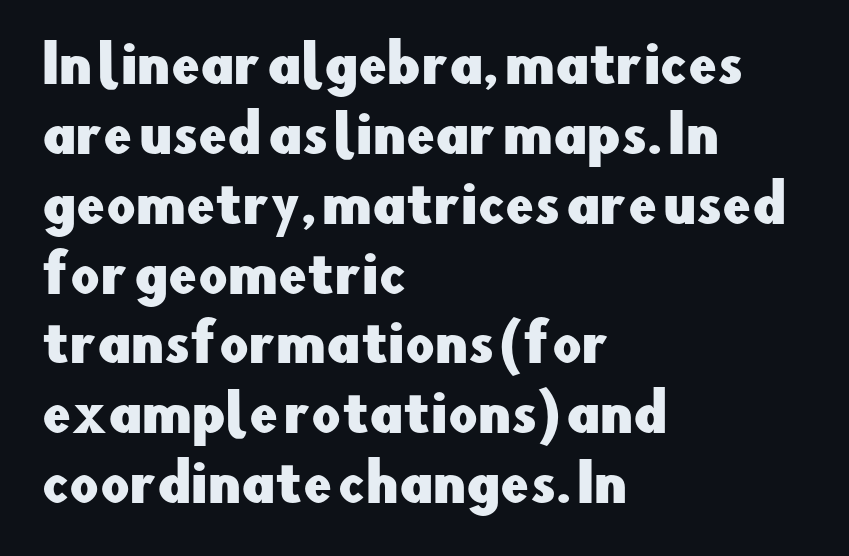
The image shows 51 px sans-serif type, upright; set left-aligned, normal line spacing (1.37x), normal letter spacing, not underlined; low stroke contrast and a small x-height.
